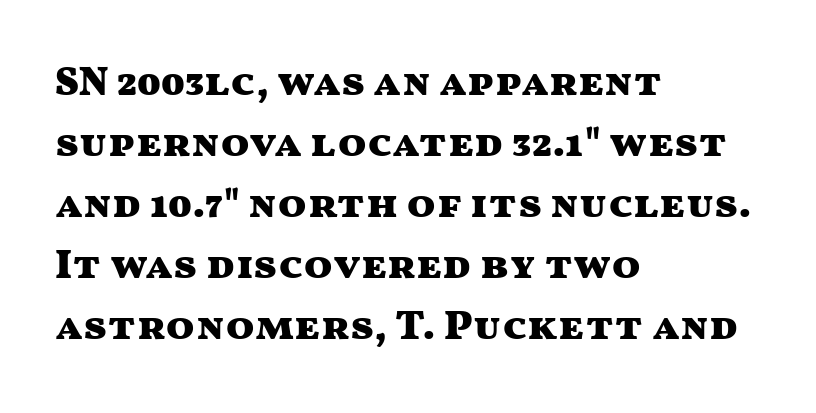
{"serif": "no", "italic": "no", "bold": "yes", "weight": "heavy", "width": "wide", "stroke_contrast": "medium", "x_height": "medium", "monospaced": "no", "underline": "no", "align": "left", "line_spacing": "normal", "line_spacing_ratio": 1.45, "letter_spacing": "normal", "letter_spacing_em": 0.0, "glyph_px": 42}
